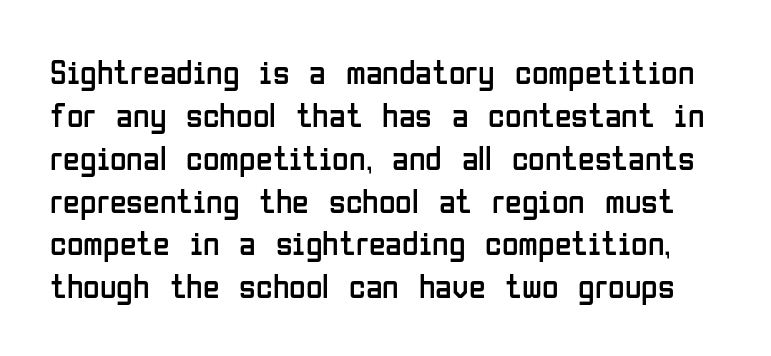
{"serif": "no", "italic": "no", "bold": "no", "weight": "regular", "width": "condensed", "stroke_contrast": "low", "x_height": "medium", "monospaced": "no", "underline": "no", "line_spacing": "normal", "line_spacing_ratio": 1.26, "letter_spacing": "normal", "letter_spacing_em": 0.0, "glyph_px": 34}
